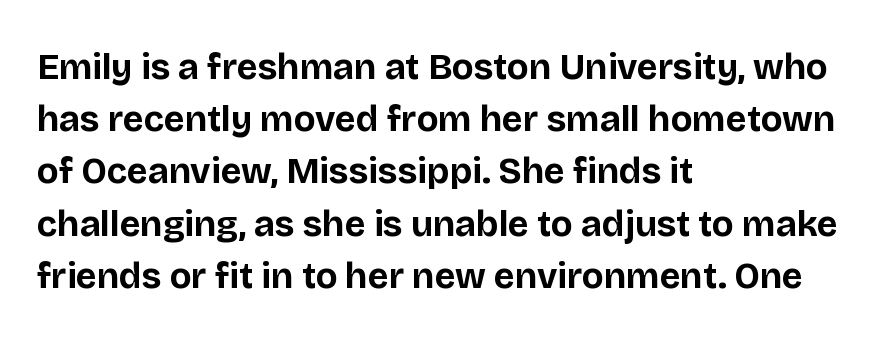
{"serif": "no", "italic": "no", "bold": "yes", "weight": "bold", "width": "normal", "stroke_contrast": "low", "x_height": "large", "monospaced": "no", "underline": "no", "align": "left", "line_spacing": "normal", "line_spacing_ratio": 1.45, "letter_spacing": "normal", "letter_spacing_em": 0.0, "glyph_px": 36}
